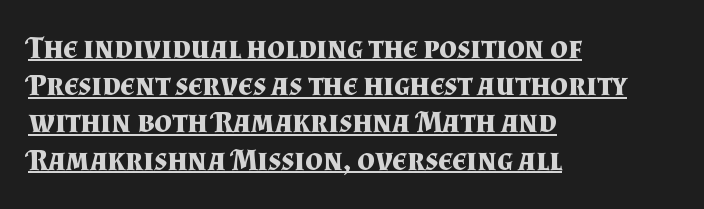
Q: Is the text bold? A: Yes.
Q: Is the text italic (slanted)? A: No, it is upright.
Q: Is the typeface a serif or a sans-serif typeface? A: Serif.
Q: Is the text underlined? A: Yes.
Q: How is the paragraph aligned? A: Left-aligned.
Q: Is the spacing between letters normal or unusually wide? A: Normal.
Q: Width (condensed, normal, or wide)? A: Normal.
Q: Stroke contrast? A: Medium.
Q: x-height? A: Small.
Q: Monospaced? A: No.
